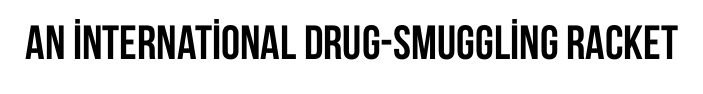
The image shows 48 px semibold, condensed sans-serif type, upright; set normal letter spacing, not underlined; low stroke contrast and a large x-height.
